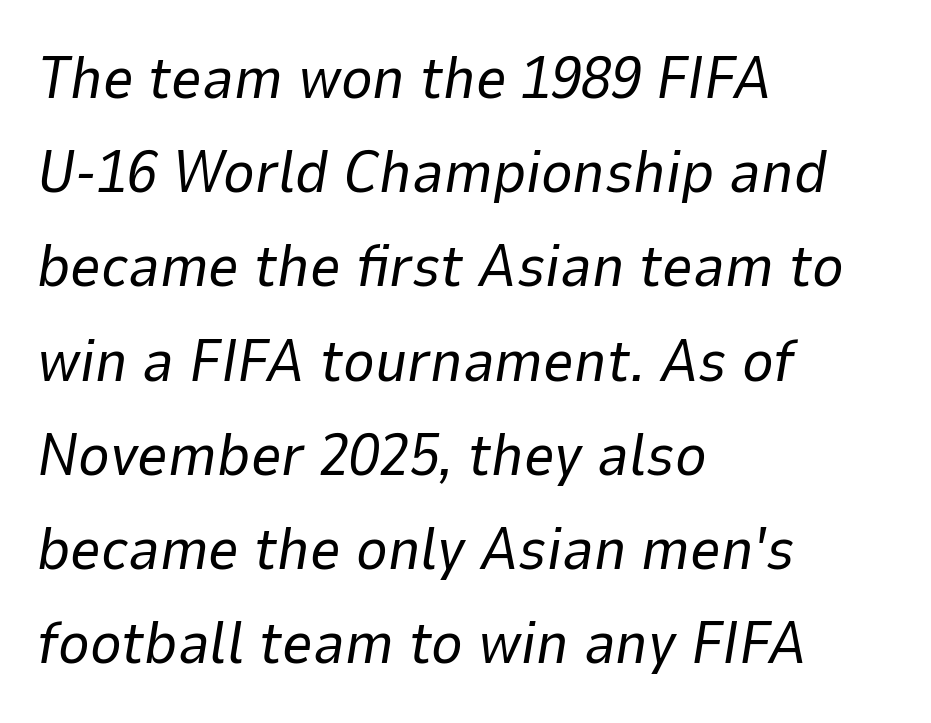
The image shows 60 px regular-weight type, italic (leaning right); set left-aligned, normal line spacing (1.57x), normal letter spacing, not underlined; low stroke contrast and a medium x-height.
